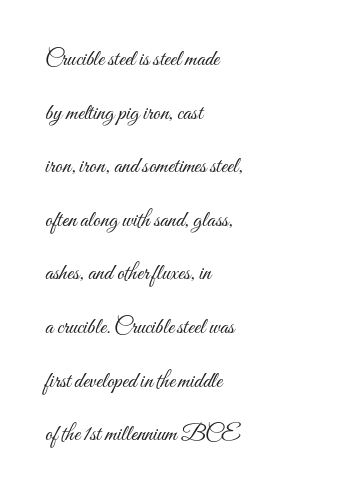
Q: Is the text bold? A: No.
Q: Is the text italic (slanted)? A: Yes.
Q: Is the text underlined? A: No.
Q: How is the paragraph aligned? A: Left-aligned.
Q: Is the spacing between letters normal or unusually wide? A: Normal.
Q: Is the spacing between lines tight, normal or loose? A: Loose.
